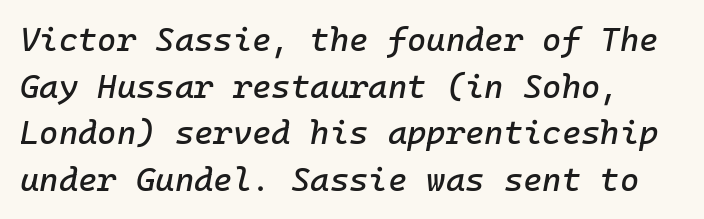
This sample uses an oblique cut, with every glyph tilted off the vertical. How would I describe the line gaps? Plain and ordinary. The area under the type is left untouched. The horizontal fit of the characters is conventional and even.
